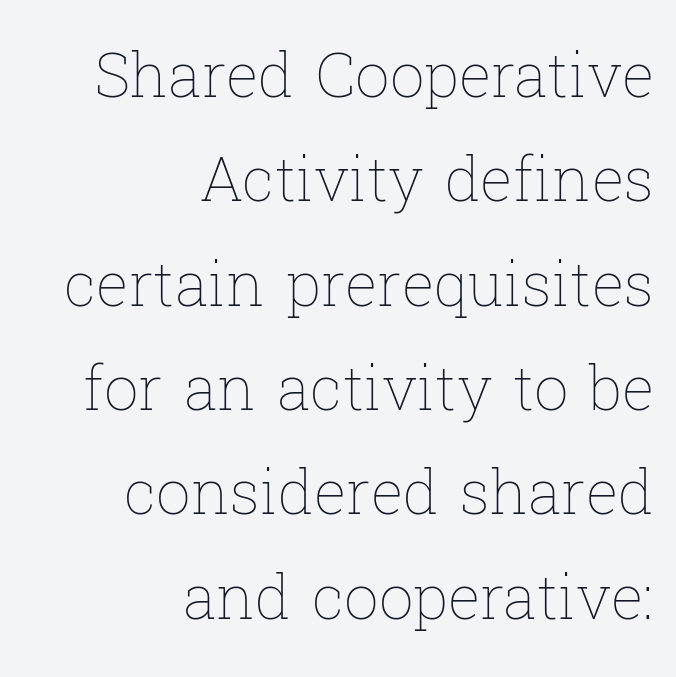
Q: Is the text bold? A: No.
Q: Is the text italic (slanted)? A: No, it is upright.
Q: Is the text underlined? A: No.
Q: How is the paragraph aligned? A: Right-aligned.
Q: Is the spacing between letters normal or unusually wide? A: Normal.
Q: Width (condensed, normal, or wide)? A: Normal.
Q: Stroke contrast? A: Low.
Q: x-height? A: Medium.
Q: Monospaced? A: No.
